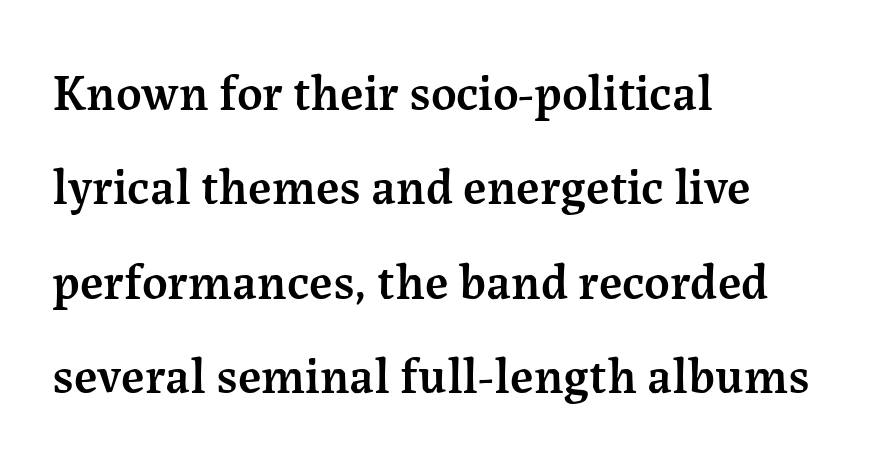
{"serif": "yes", "italic": "no", "bold": "semi", "weight": "semibold", "width": "normal", "stroke_contrast": "medium", "x_height": "medium", "monospaced": "no", "underline": "no", "align": "left", "line_spacing_ratio": 1.89, "letter_spacing": "normal", "letter_spacing_em": 0.0, "glyph_px": 50}
